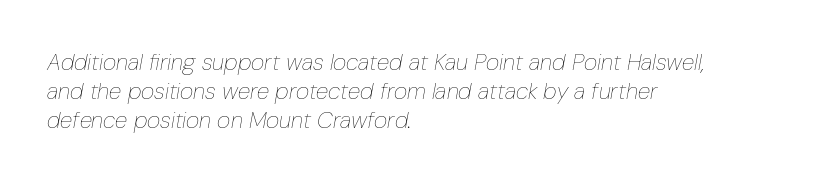
Q: Is the text bold? A: No.
Q: Is the text italic (slanted)? A: Yes, it leans right by about 10 degrees.
Q: Is the text underlined? A: No.
Q: How is the paragraph aligned? A: Left-aligned.
Q: Is the spacing between letters normal or unusually wide? A: Normal.
Q: Is the spacing between lines tight, normal or loose? A: Normal.
